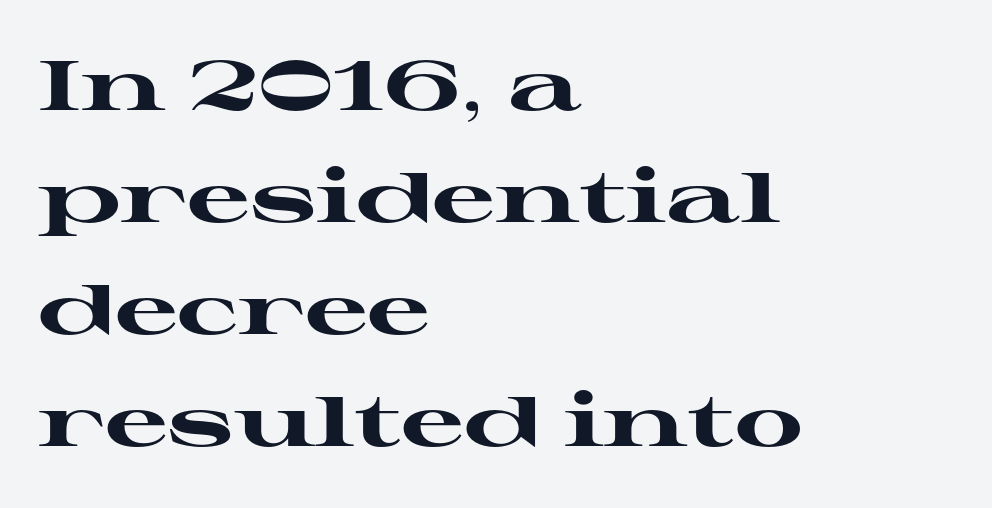
Each line starts at the same left margin while the right side varies. The letters advance in unequal steps, a hallmark of proportional type. Do the letters lean? They stand straight. Are there feet on the stems? There are — it's a serif.
